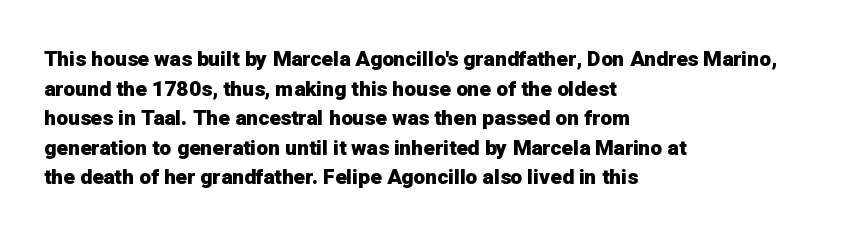
{"italic": "no", "bold": "yes", "underline": "no", "align": "left", "line_spacing": "normal", "line_spacing_ratio": 1.41, "letter_spacing": "normal", "letter_spacing_em": 0.0, "glyph_px": 21}
